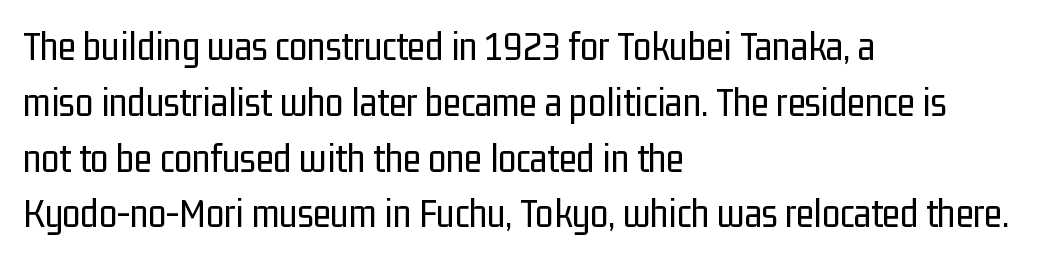
Q: Is the text bold? A: No.
Q: Is the text italic (slanted)? A: No, it is upright.
Q: Is the typeface a serif or a sans-serif typeface? A: Sans-serif.
Q: Is the text underlined? A: No.
Q: How is the paragraph aligned? A: Left-aligned.
Q: Is the spacing between letters normal or unusually wide? A: Normal.
Q: Is the spacing between lines tight, normal or loose? A: Normal.
Q: Width (condensed, normal, or wide)? A: Condensed.
Q: Stroke contrast? A: Low.
Q: x-height? A: Medium.
Q: Monospaced? A: No.
